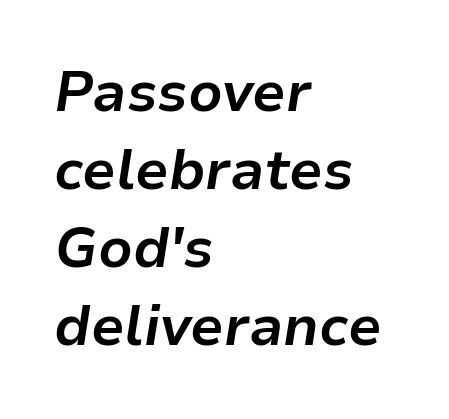
The image shows 56 px bold type, italic (leaning right); set left-aligned, normal line spacing (1.39x), normal letter spacing, not underlined; low stroke contrast and a medium x-height.
